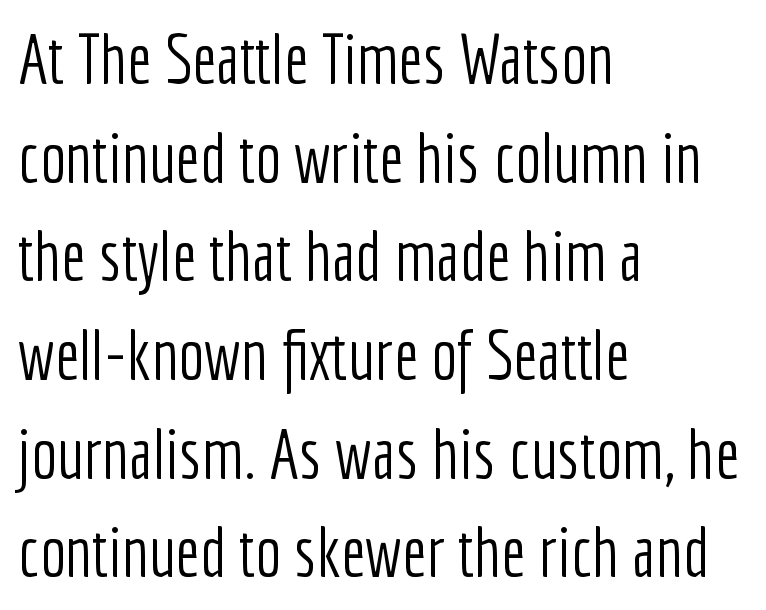
The lettering stays uniformly vertical, giving the passage a roman look. The block of text has a typical density, with ordinary space between rows. Character widths vary here, with narrow letters taking less room than wide ones. Here the glyphs are tracked normally, forming tight word shapes.
